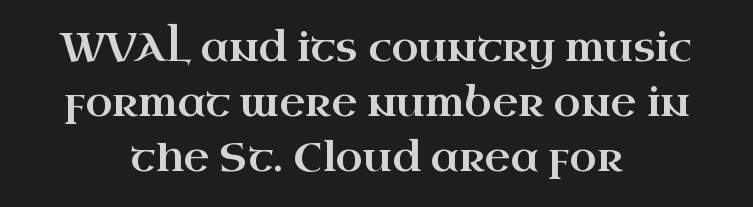
The image shows 40 px wide serif type, upright; set centered, normal line spacing (1.38x), normal letter spacing, not underlined; high stroke contrast and a small x-height.
